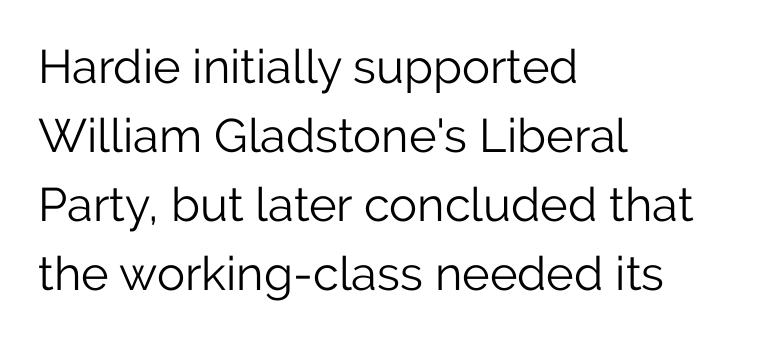
Q: Is the text bold? A: No.
Q: Is the text italic (slanted)? A: No, it is upright.
Q: Is the typeface a serif or a sans-serif typeface? A: Sans-serif.
Q: Is the text underlined? A: No.
Q: How is the paragraph aligned? A: Left-aligned.
Q: Is the spacing between letters normal or unusually wide? A: Normal.
Q: Is the spacing between lines tight, normal or loose? A: Normal.
Q: Width (condensed, normal, or wide)? A: Normal.
Q: Stroke contrast? A: Low.
Q: x-height? A: Medium.
Q: Monospaced? A: No.
